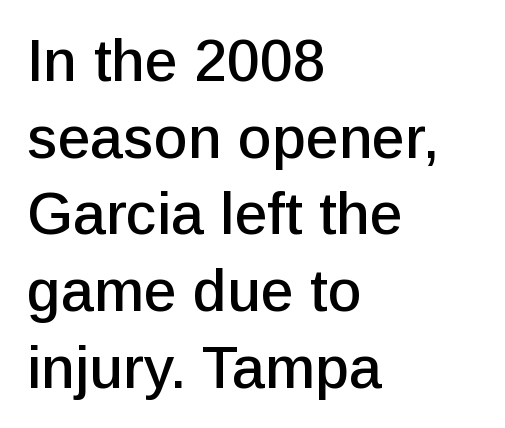
The image shows 59 px sans-serif type, upright; set left-aligned, normal line spacing (1.3x), normal letter spacing, not underlined; low stroke contrast and a medium x-height.
